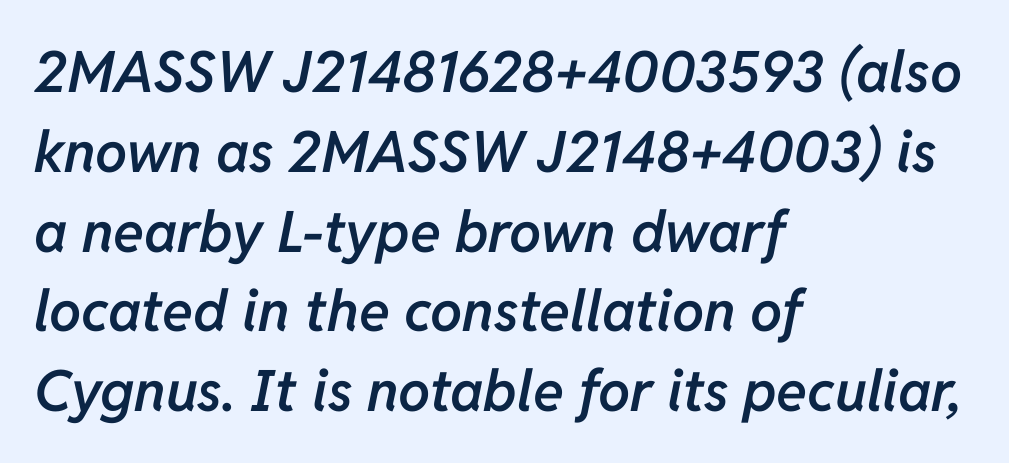
Q: Is the text bold? A: Semi-bold.
Q: Is the text italic (slanted)? A: Yes, it leans right by about 11 degrees.
Q: Is the text underlined? A: No.
Q: How is the paragraph aligned? A: Left-aligned.
Q: Is the spacing between letters normal or unusually wide? A: Normal.
Q: Is the spacing between lines tight, normal or loose? A: Normal.
Q: Width (condensed, normal, or wide)? A: Normal.
Q: Stroke contrast? A: Low.
Q: x-height? A: Medium.
Q: Monospaced? A: No.
